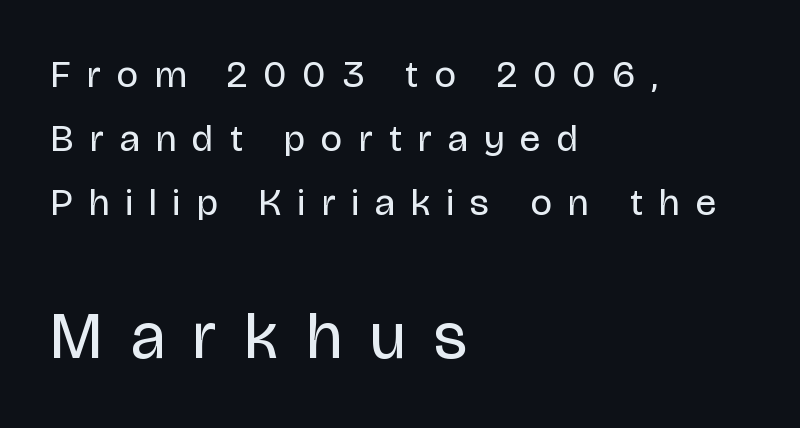
Character widths vary here, with narrow letters taking less room than wide ones. The rendering uses a moderate line-height, typical for paragraphs. Students, note that the glyphs here are deliberately spaced far apart. One-word summary of the alignment: left. Designer's note — italics off, roman on.
